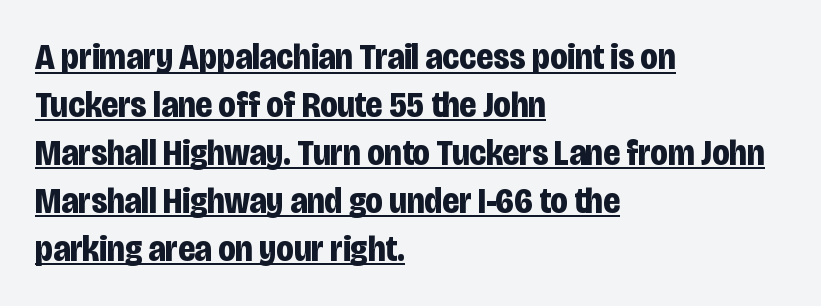
{"serif": "no", "italic": "no", "bold": "yes", "weight": "bold", "width": "condensed", "stroke_contrast": "low", "x_height": "large", "monospaced": "no", "underline": "yes", "align": "left", "line_spacing": "normal", "line_spacing_ratio": 1.33, "letter_spacing": "normal", "letter_spacing_em": 0.0, "glyph_px": 36}
